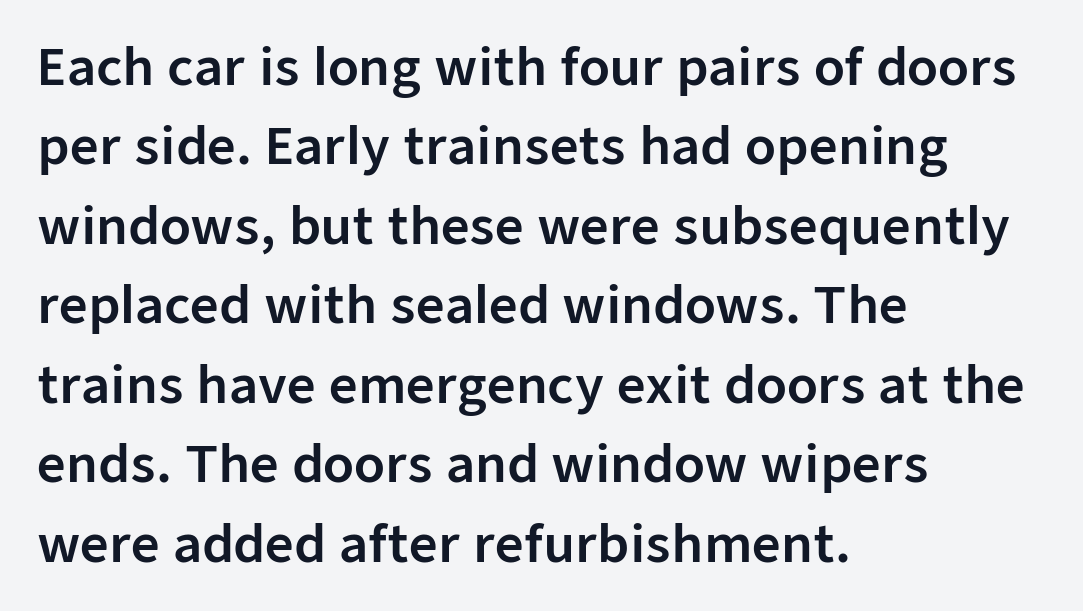
Q: Is the text italic (slanted)? A: No, it is upright.
Q: Is the typeface a serif or a sans-serif typeface? A: Sans-serif.
Q: Is the text underlined? A: No.
Q: How is the paragraph aligned? A: Left-aligned.
Q: Is the spacing between letters normal or unusually wide? A: Normal.
Q: Is the spacing between lines tight, normal or loose? A: Normal.
Q: Width (condensed, normal, or wide)? A: Normal.
Q: Stroke contrast? A: Low.
Q: x-height? A: Medium.
Q: Monospaced? A: No.
